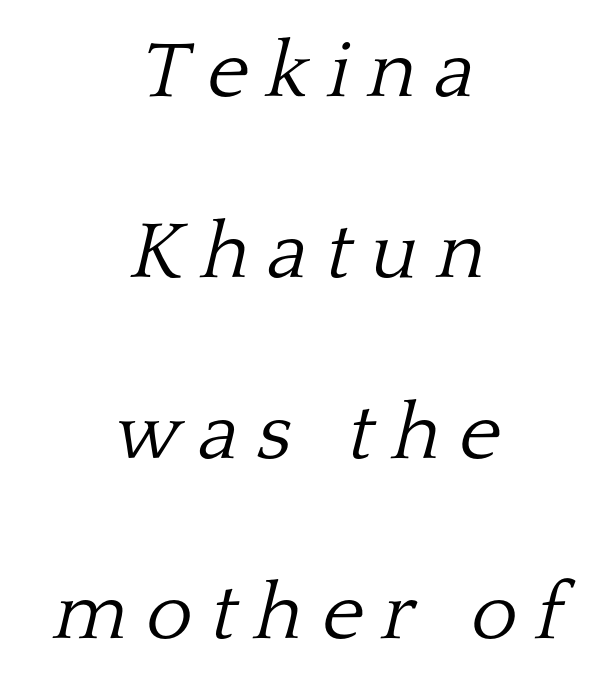
The image shows 80 px light serif type, italic (leaning right); set centered, loose line spacing (2.26x), unusually wide letter spacing (+0.23 em), not underlined; low stroke contrast and a medium x-height.
